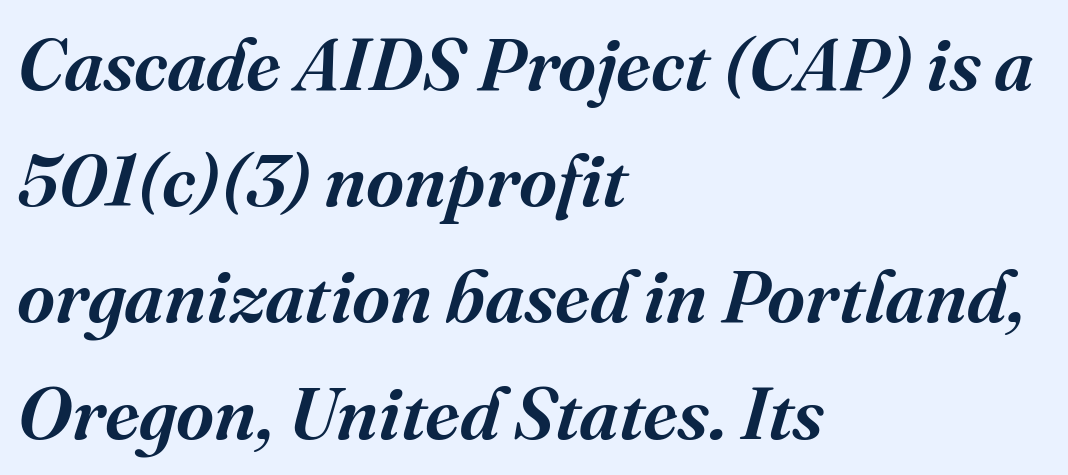
{"serif": "yes", "italic": "yes", "lean": "right", "slant_degrees": 16, "width": "normal", "stroke_contrast": "medium", "x_height": "medium", "monospaced": "no", "underline": "no", "align": "left", "line_spacing": "normal", "line_spacing_ratio": 1.57, "letter_spacing": "normal", "letter_spacing_em": 0.0, "glyph_px": 74}
